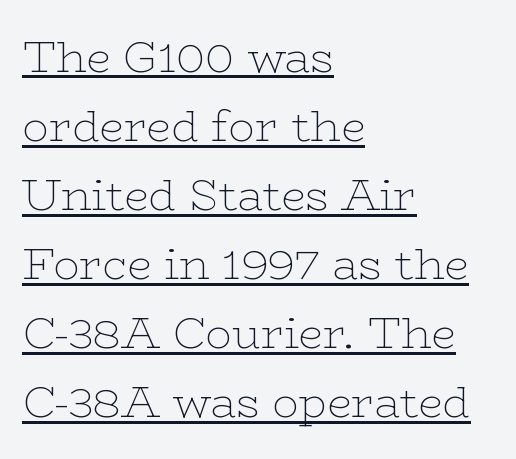
{"serif": "yes", "italic": "no", "bold": "no", "weight": "thin", "width": "wide", "stroke_contrast": "low", "x_height": "medium", "monospaced": "no", "underline": "yes", "align": "left", "line_spacing": "normal", "line_spacing_ratio": 1.57, "letter_spacing": "normal", "letter_spacing_em": 0.0, "glyph_px": 44}
